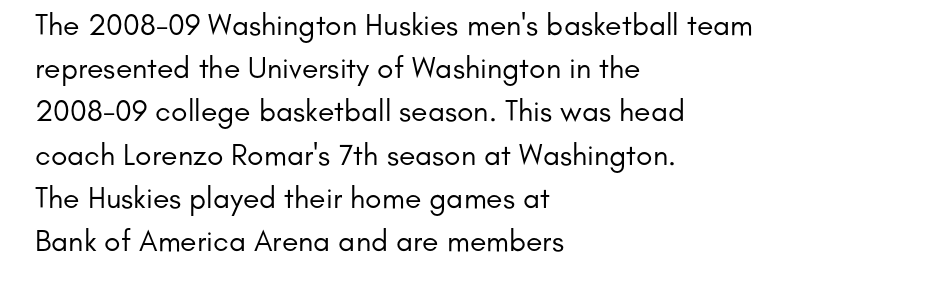
Q: Is the text bold? A: No.
Q: Is the text italic (slanted)? A: No, it is upright.
Q: Is the typeface a serif or a sans-serif typeface? A: Sans-serif.
Q: Is the text underlined? A: No.
Q: How is the paragraph aligned? A: Left-aligned.
Q: Is the spacing between letters normal or unusually wide? A: Normal.
Q: Is the spacing between lines tight, normal or loose? A: Normal.
Q: Width (condensed, normal, or wide)? A: Normal.
Q: Stroke contrast? A: Low.
Q: x-height? A: Small.
Q: Monospaced? A: No.
